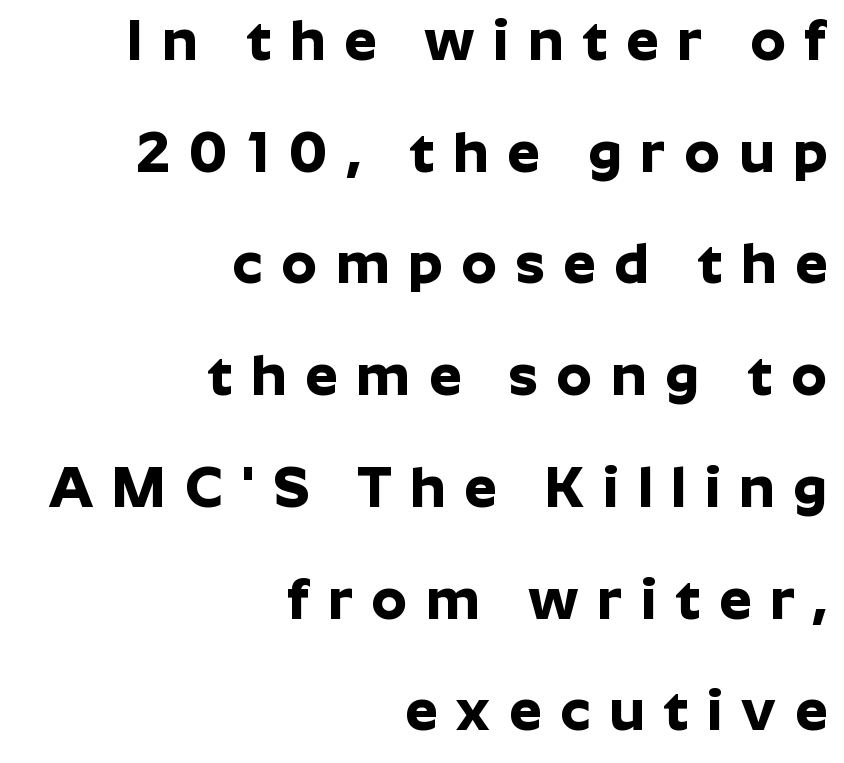
{"serif": "no", "italic": "no", "bold": "yes", "weight": "bold", "width": "normal", "stroke_contrast": "low", "x_height": "medium", "monospaced": "no", "underline": "no", "align": "right", "line_spacing": "loose", "line_spacing_ratio": 1.96, "letter_spacing": "wide", "letter_spacing_em": 0.33, "glyph_px": 57}
